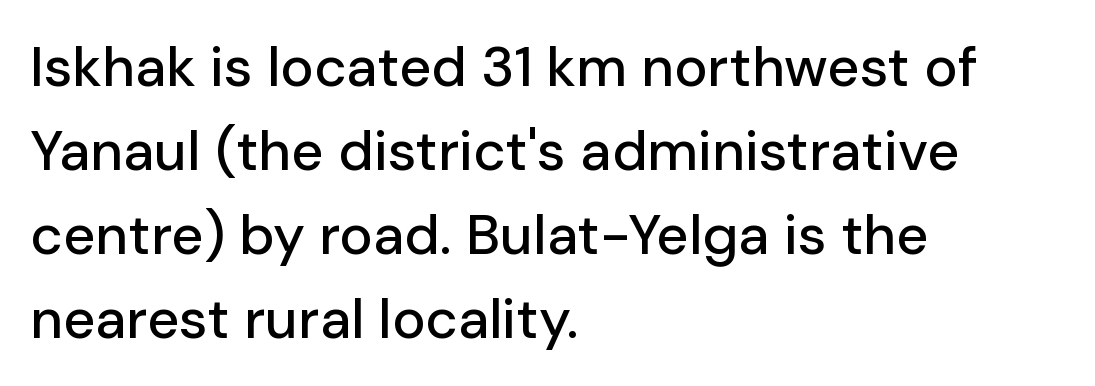
{"serif": "no", "italic": "no", "width": "normal", "stroke_contrast": "low", "x_height": "medium", "monospaced": "no", "underline": "no", "align": "left", "line_spacing": "normal", "line_spacing_ratio": 1.5, "letter_spacing": "normal", "letter_spacing_em": 0.0, "glyph_px": 56}
